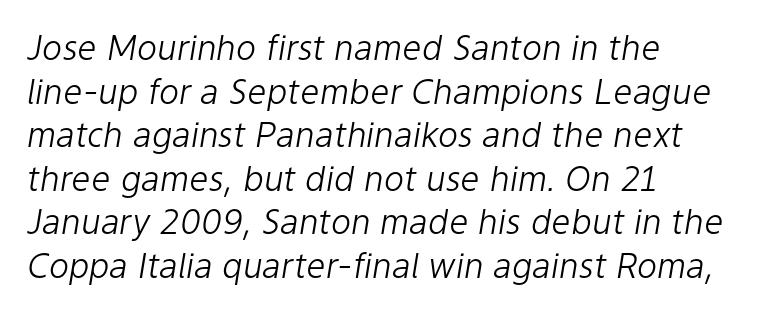
Rendered with sloped, italic letterforms. The tracking reads as untouched default to a designer's eye. Counters stay open thanks to moderate or lighter strokes. These lines are rendered in a variable-pitch font.
